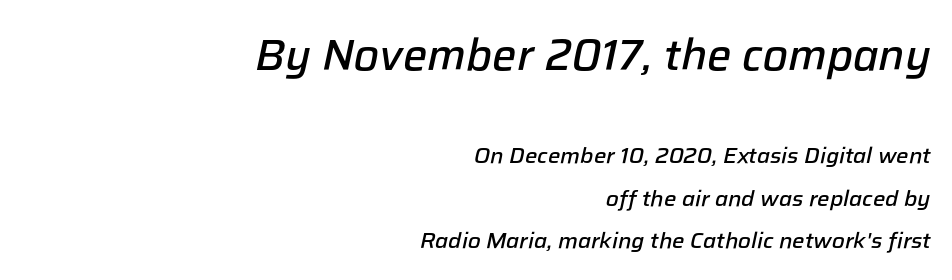
The image shows 43 px semibold type, italic (leaning right); set right-aligned, loose line spacing (1.93x), normal letter spacing, not underlined; the first (top) block is 1.95x larger; low stroke contrast and a medium x-height.
